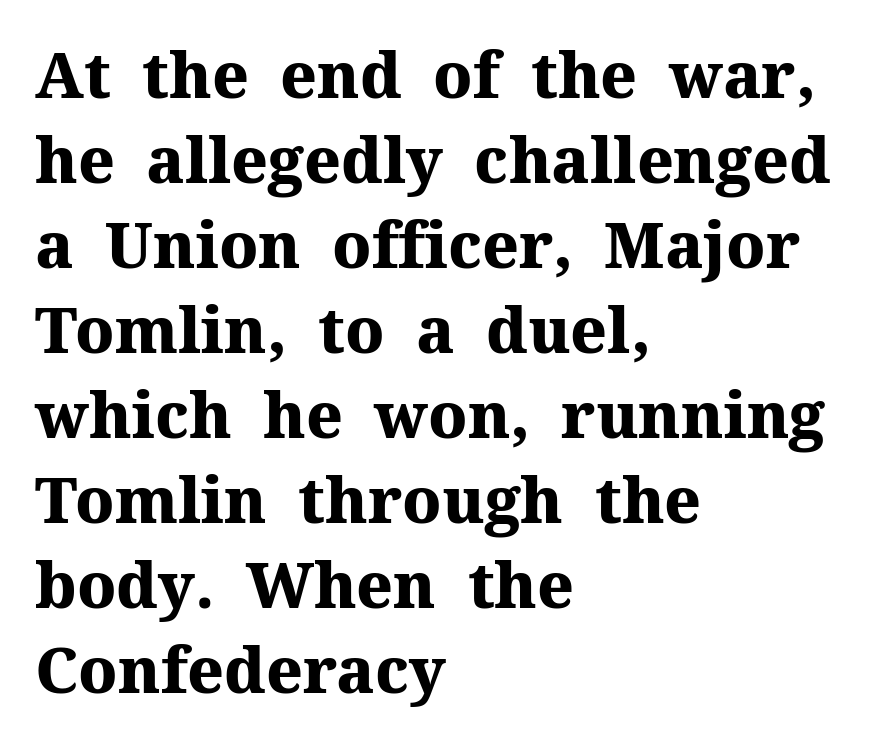
{"serif": "yes", "italic": "no", "bold": "yes", "weight": "heavy", "width": "normal", "stroke_contrast": "medium", "x_height": "medium", "monospaced": "no", "underline": "no", "align": "left", "line_spacing": "normal", "line_spacing_ratio": 1.35, "letter_spacing": "normal", "letter_spacing_em": 0.0, "glyph_px": 63}
